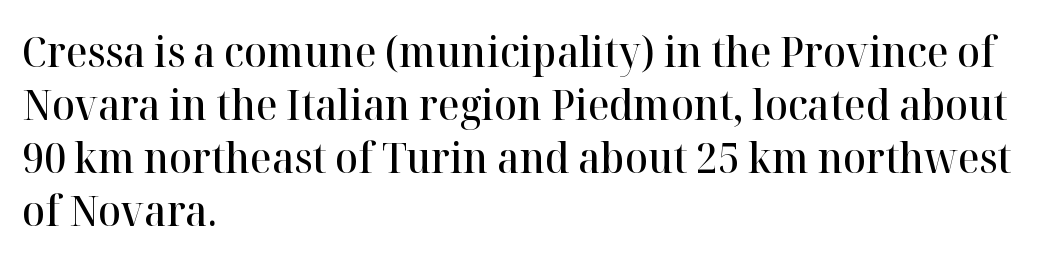
The image shows 42 px semibold serif type, upright; set left-aligned, normal line spacing (1.26x), normal letter spacing, not underlined; high stroke contrast and a medium x-height.
